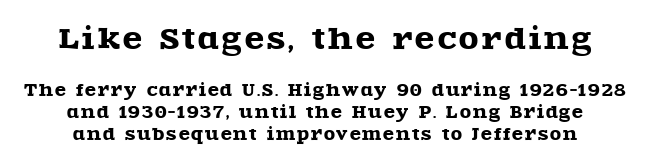
Yep, those are serifs on the letters. Layout note: lines centered. Do the letters lean? They stand straight. Two sizes are in play, and the larger belongs to the first block. Normally led — the rows are evenly, conventionally spaced.
